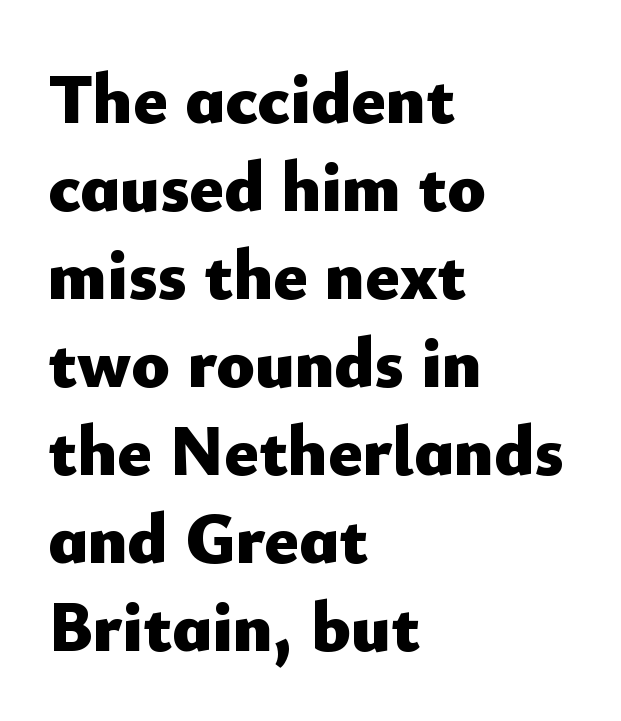
Proportional: the letters do not fall into vertical columns. Nope, no serifs anywhere on these letters. This is the regular roman posture of the typeface. Does the copy run flush right? No — it runs flush left.
